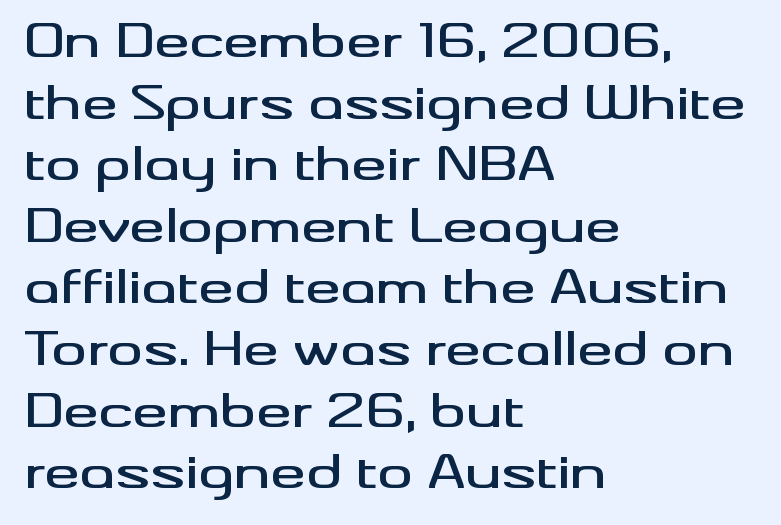
The image shows 44 px wide sans-serif type, upright; set left-aligned, normal line spacing (1.4x), normal letter spacing, not underlined; medium stroke contrast and a small x-height.
